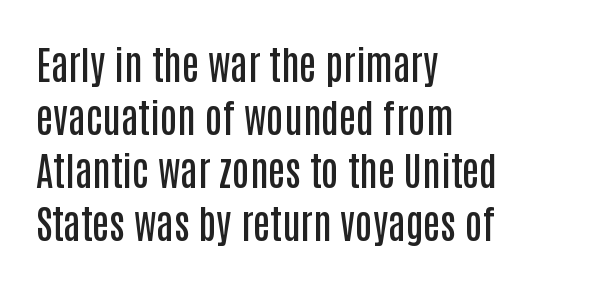
Q: Is the text bold? A: Semi-bold.
Q: Is the text italic (slanted)? A: No, it is upright.
Q: Is the typeface a serif or a sans-serif typeface? A: Sans-serif.
Q: Is the text underlined? A: No.
Q: How is the paragraph aligned? A: Left-aligned.
Q: Is the spacing between letters normal or unusually wide? A: Normal.
Q: Is the spacing between lines tight, normal or loose? A: Normal.
Q: Width (condensed, normal, or wide)? A: Condensed.
Q: Stroke contrast? A: Low.
Q: x-height? A: Large.
Q: Monospaced? A: No.
